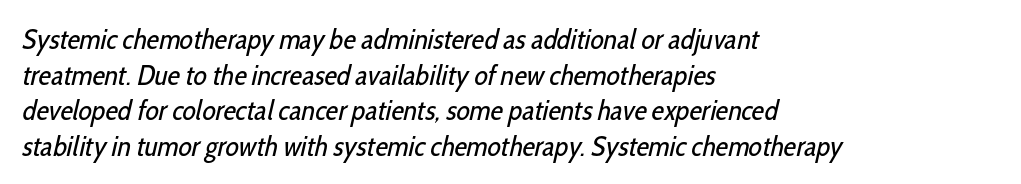
The image shows 28 px regular-weight, condensed sans-serif type; set left-aligned, normal line spacing (1.27x), normal letter spacing, not underlined; low stroke contrast and a medium x-height.
